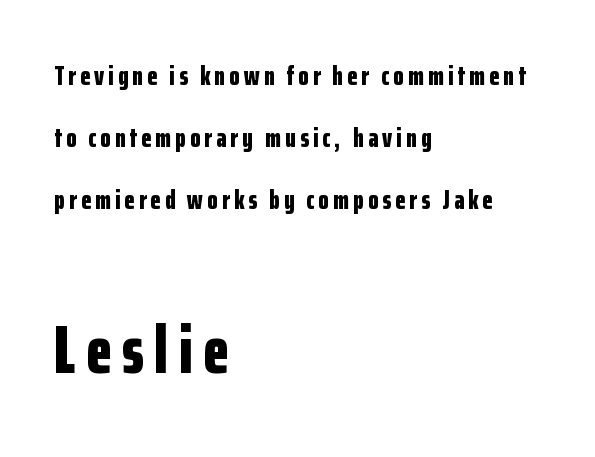
Is there much room between lines? Yes — plenty of vertical air separates them. Compared with an ordinary text face, these strokes are far heavier — a full bold. This sample has the flowing, uneven cadence of proportional lettering. Letters rest on an invisible, unmarked baseline.
